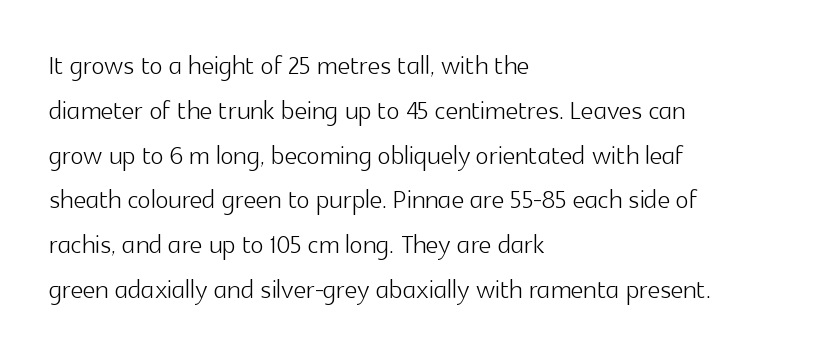
The image shows 35 px light sans-serif type, upright; set left-aligned, normal line spacing (1.28x), normal letter spacing, not underlined; a medium x-height.
